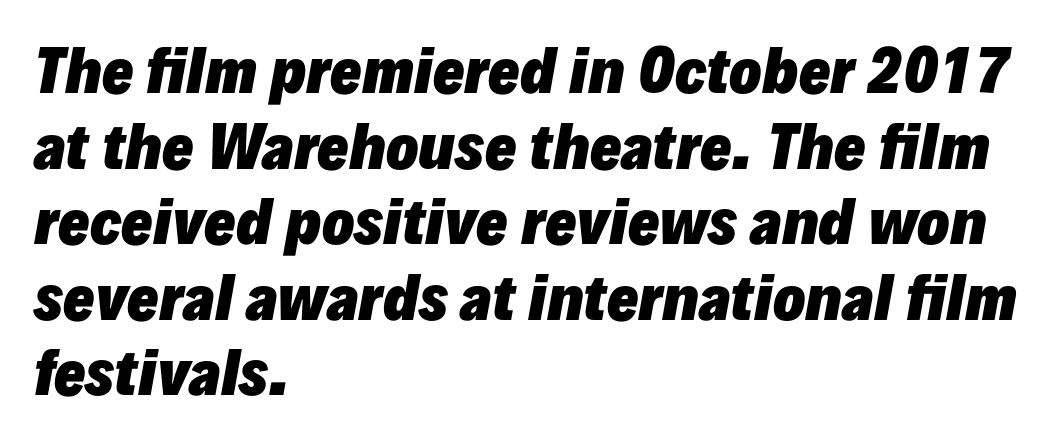
The image shows 59 px heavy type, italic (leaning right); set left-aligned, normal line spacing (1.28x), normal letter spacing, not underlined; low stroke contrast and a medium x-height.
